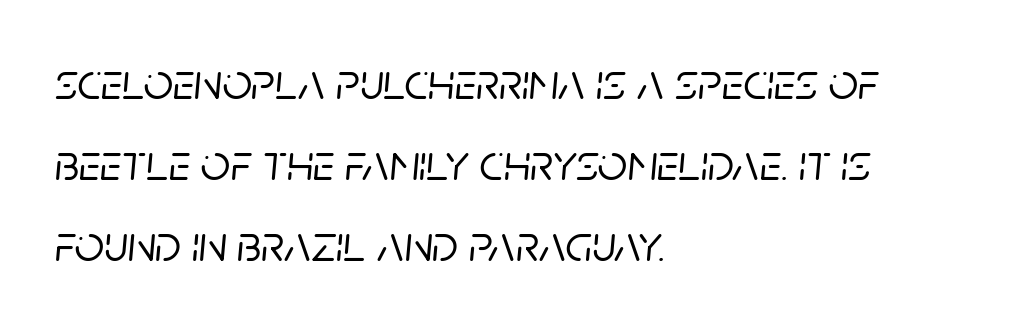
Decoration check: the copy has no underline. Left-aligned paragraph, ragged on the right. Baseline-to-baseline distance is the conventional proportion of letter height. Does extra space separate the letters? No, they use regular spacing. Is this a fixed-width face? No — the glyphs have proportional, varying widths. Tall strokes in this sample are angled rather than plumb.
